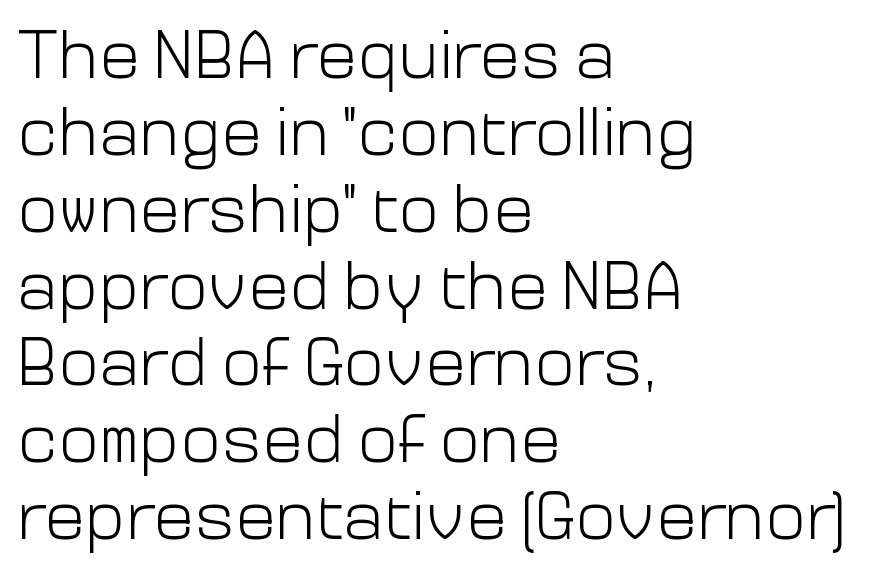
Q: Is the text bold? A: No.
Q: Is the text italic (slanted)? A: No, it is upright.
Q: Is the typeface a serif or a sans-serif typeface? A: Sans-serif.
Q: Is the text underlined? A: No.
Q: How is the paragraph aligned? A: Left-aligned.
Q: Is the spacing between letters normal or unusually wide? A: Normal.
Q: Is the spacing between lines tight, normal or loose? A: Tight.
Q: Width (condensed, normal, or wide)? A: Normal.
Q: Stroke contrast? A: Low.
Q: x-height? A: Medium.
Q: Monospaced? A: No.
